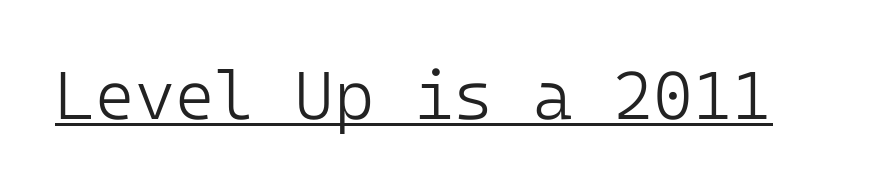
Q: Is the text bold? A: No.
Q: Is the text italic (slanted)? A: No, it is upright.
Q: Is the typeface a serif or a sans-serif typeface? A: Sans-serif.
Q: Is the text underlined? A: Yes.
Q: Is the spacing between letters normal or unusually wide? A: Normal.
Q: Width (condensed, normal, or wide)? A: Normal.
Q: Stroke contrast? A: Low.
Q: x-height? A: Medium.
